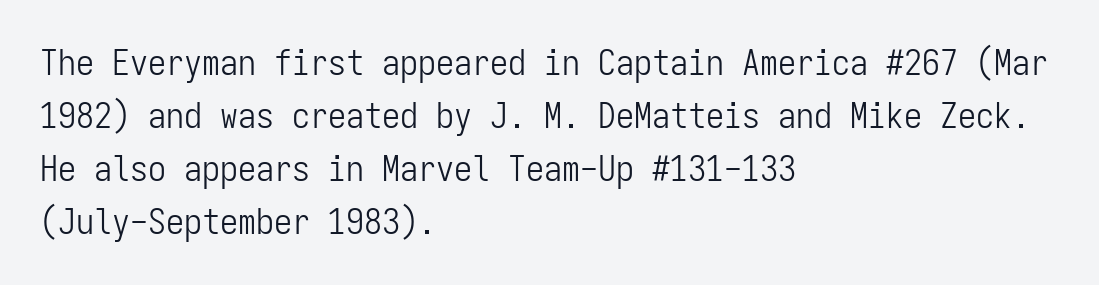
{"serif": "no", "italic": "no", "bold": "no", "weight": "light", "width": "condensed", "stroke_contrast": "low", "x_height": "medium", "monospaced": "yes", "underline": "no", "align": "left", "line_spacing": "normal", "line_spacing_ratio": 1.47, "letter_spacing": "normal", "letter_spacing_em": 0.0, "glyph_px": 36}
